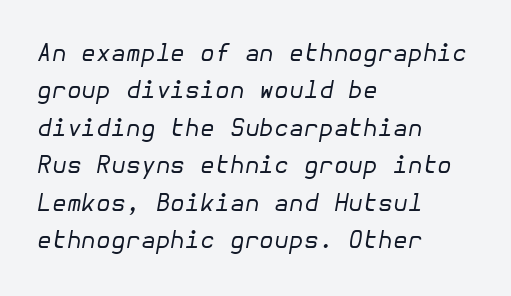
{"italic": "yes", "lean": "right", "slant_degrees": 10, "bold": "no", "underline": "no", "align": "left", "line_spacing": "normal", "line_spacing_ratio": 1.56, "letter_spacing": "normal", "letter_spacing_em": 0.0, "glyph_px": 24}
